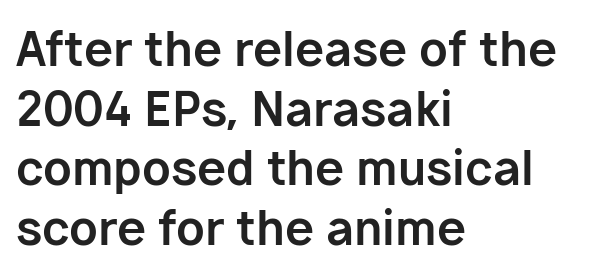
The image shows 47 px bold sans-serif type, upright; set left-aligned, normal line spacing (1.27x), normal letter spacing, not underlined; low stroke contrast and a medium x-height.
